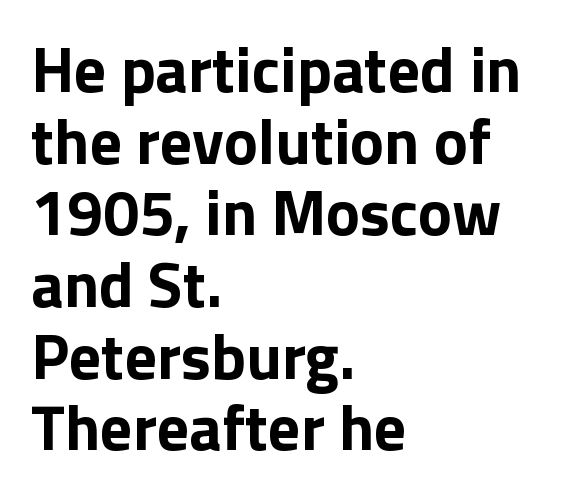
{"serif": "no", "italic": "no", "bold": "yes", "weight": "bold", "width": "normal", "stroke_contrast": "low", "x_height": "medium", "monospaced": "no", "underline": "no", "align": "left", "line_spacing": "tight", "line_spacing_ratio": 1.12, "letter_spacing": "normal", "letter_spacing_em": 0.0, "glyph_px": 64}
